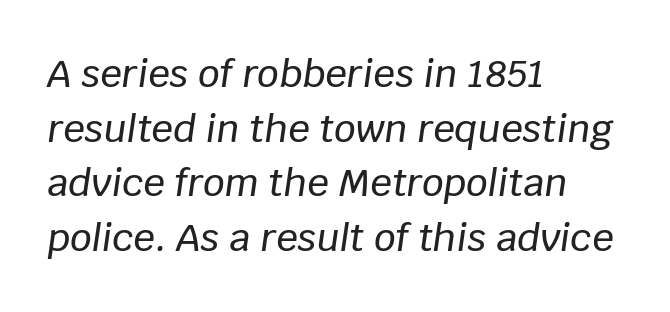
Nothing unusual about the tracking: characters are spaced as the font intends. All the whitespace from short lines collects on the right. Has an underline been added? It has not. The passage shown is typed in a proportional face where columns would drift.
